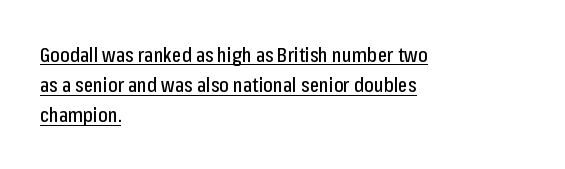
The image shows 20 px text type, upright; set left-aligned, normal line spacing (1.51x), normal letter spacing, underlined.
